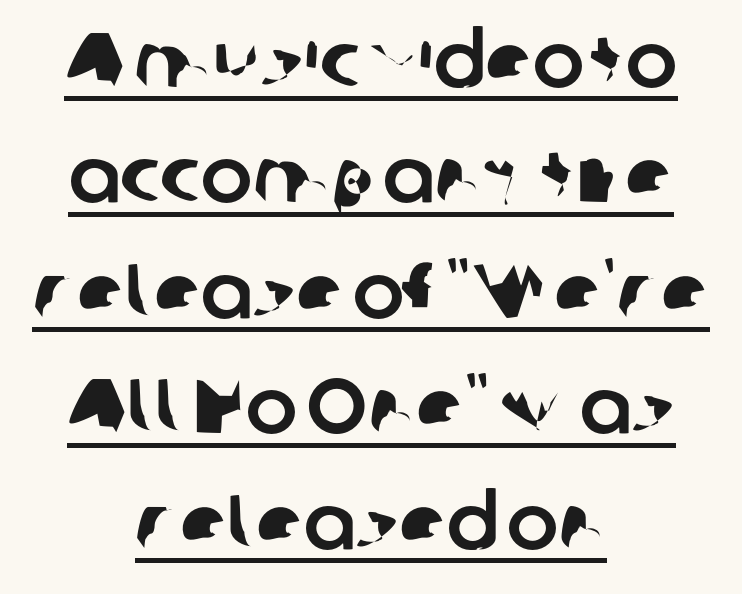
What kind of face is this? One without serifs — a sans. The setting favours the middle, as headings and verse often do. Do the characters align in a grid? No, the font is proportional. This rendering features underlined lettering. Summary of vertical rhythm: regular, with standard interline spacing. No extra tracking has been applied to these lines.
